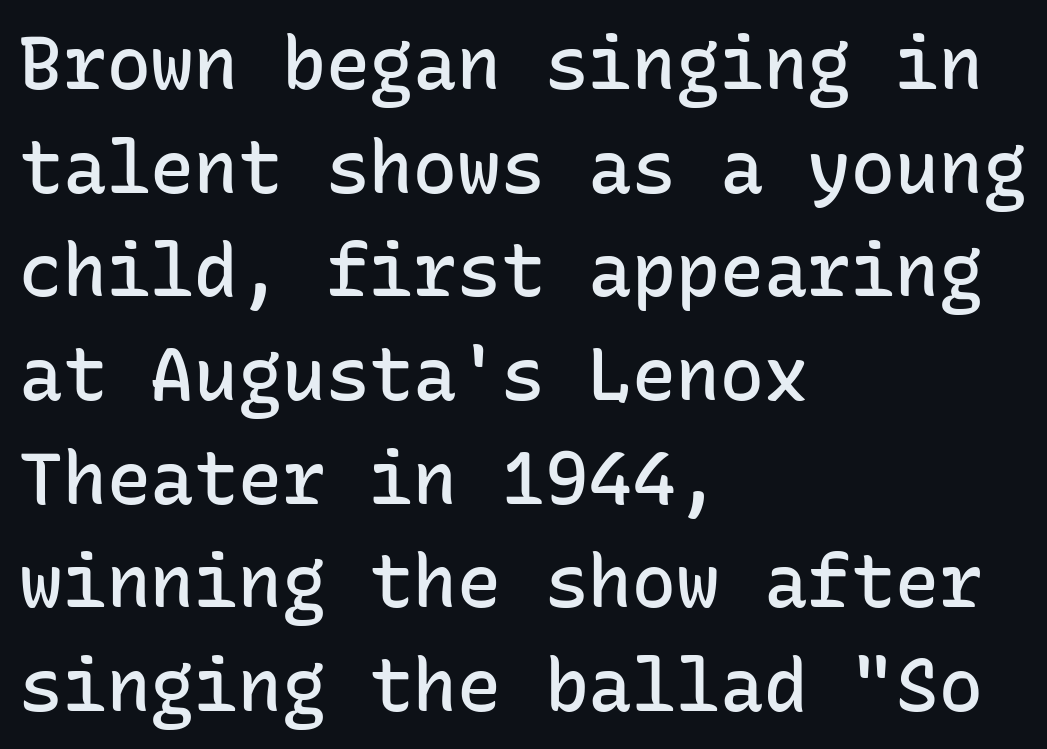
{"serif": "no", "italic": "no", "bold": "semi", "weight": "semibold", "width": "normal", "stroke_contrast": "low", "x_height": "medium", "monospaced": "yes", "underline": "no", "align": "left", "line_spacing": "normal", "line_spacing_ratio": 1.42, "letter_spacing": "normal", "letter_spacing_em": 0.0, "glyph_px": 73}
